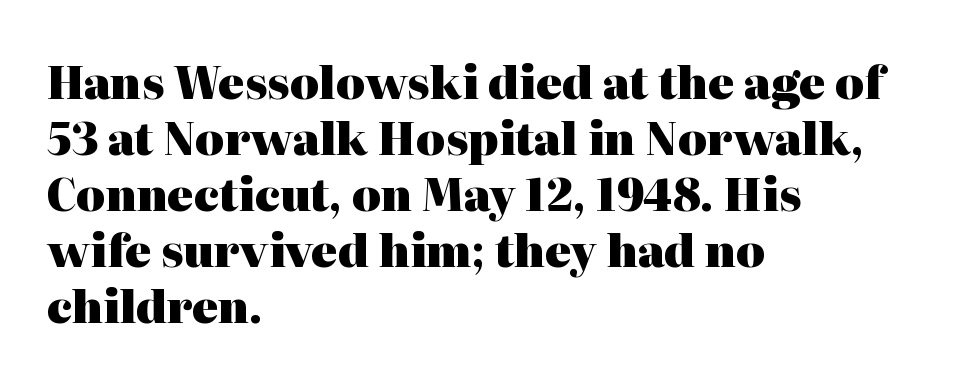
{"serif": "yes", "italic": "no", "bold": "yes", "weight": "heavy", "width": "normal", "stroke_contrast": "high", "x_height": "medium", "monospaced": "no", "underline": "no", "align": "left", "line_spacing": "normal", "line_spacing_ratio": 1.27, "letter_spacing": "normal", "letter_spacing_em": 0.0, "glyph_px": 44}
